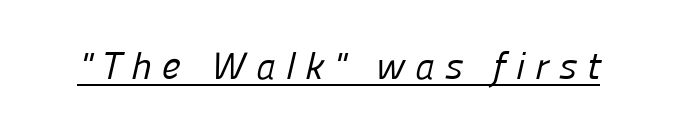
{"serif": "no", "bold": "no", "weight": "regular", "width": "normal", "stroke_contrast": "low", "x_height": "medium", "monospaced": "no", "underline": "yes", "letter_spacing": "wide", "letter_spacing_em": 0.27, "glyph_px": 38}
